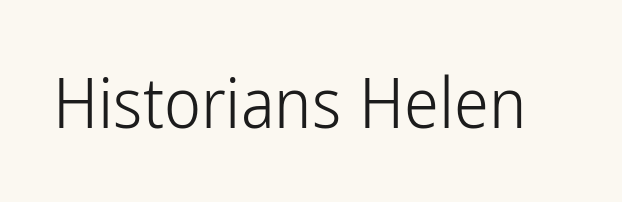
Q: Is the text bold? A: No.
Q: Is the text italic (slanted)? A: No, it is upright.
Q: Is the typeface a serif or a sans-serif typeface? A: Sans-serif.
Q: Is the text underlined? A: No.
Q: Is the spacing between letters normal or unusually wide? A: Normal.
Q: Width (condensed, normal, or wide)? A: Condensed.
Q: Stroke contrast? A: Low.
Q: x-height? A: Medium.
Q: Monospaced? A: No.
